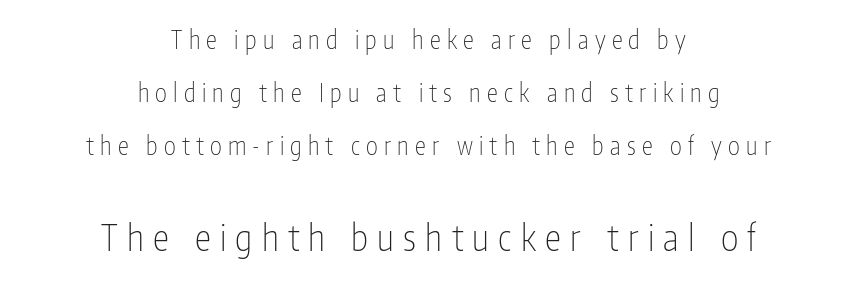
Which of the two is more prominent by size? The second, at the bottom. Tall strokes in this sample are plumb rather than angled. Vertically, the passage feels expansive, rows floating well apart. Lines of text with bare space underneath. The letterforms stand isolated, each surrounded by extra space.
